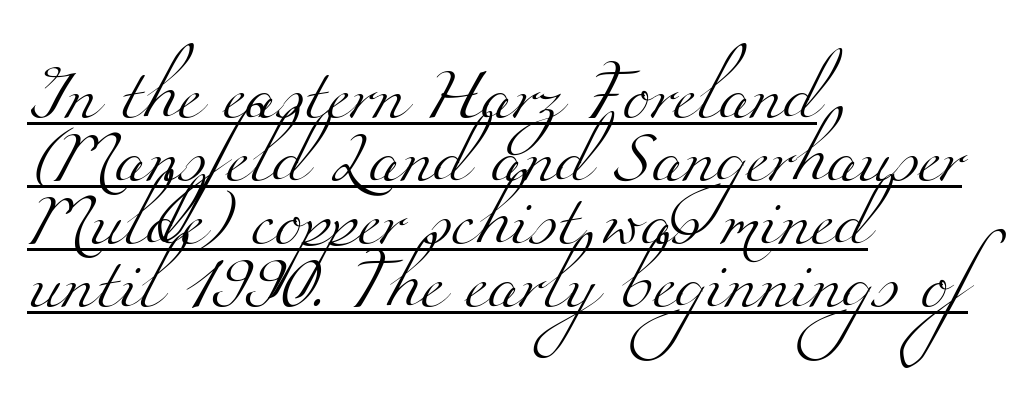
The image shows 52 px light, wide type; set left-aligned, line spacing 1.21x, normal letter spacing, underlined; medium stroke contrast and a small x-height.
